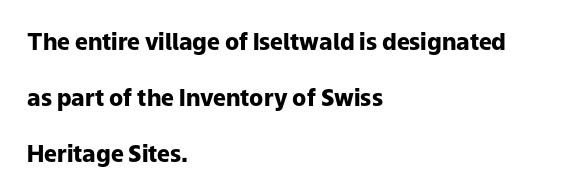
The image shows 23 px bold type, upright; set left-aligned, loose line spacing (2.44x), normal letter spacing, not underlined.
